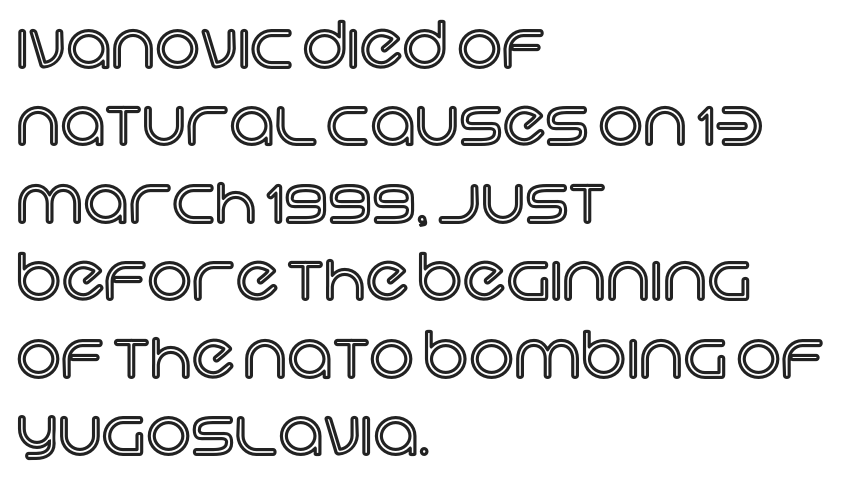
Q: Is the text italic (slanted)? A: No, it is upright.
Q: Is the text underlined? A: No.
Q: How is the paragraph aligned? A: Left-aligned.
Q: Is the spacing between letters normal or unusually wide? A: Normal.
Q: Width (condensed, normal, or wide)? A: Normal.
Q: x-height? A: Large.
Q: Monospaced? A: No.
